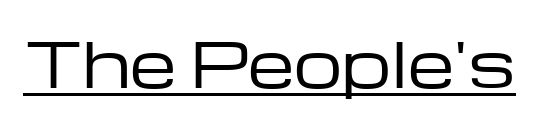
{"serif": "no", "italic": "no", "bold": "no", "weight": "regular", "width": "wide", "stroke_contrast": "low", "x_height": "medium", "monospaced": "no", "underline": "yes", "letter_spacing": "normal", "letter_spacing_em": 0.0, "glyph_px": 61}
